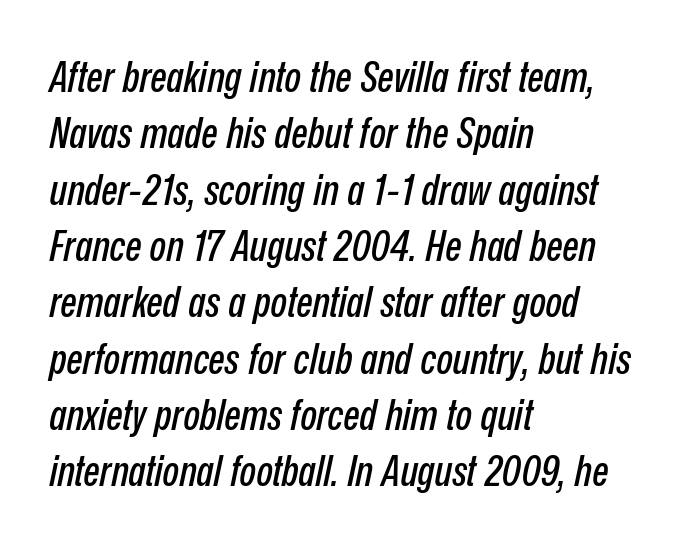
{"italic": "yes", "lean": "right", "slant_degrees": 12, "width": "condensed", "stroke_contrast": "low", "x_height": "medium", "monospaced": "no", "underline": "no", "align": "left", "line_spacing": "normal", "line_spacing_ratio": 1.31, "letter_spacing": "normal", "letter_spacing_em": 0.0, "glyph_px": 43}
